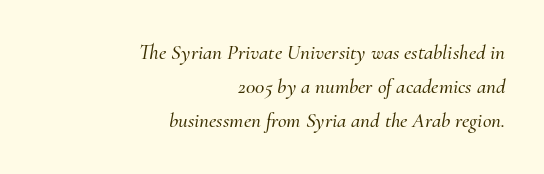
Q: Is the text italic (slanted)? A: Yes, it leans right by about 10 degrees.
Q: Is the text underlined? A: No.
Q: How is the paragraph aligned? A: Right-aligned.
Q: Is the spacing between letters normal or unusually wide? A: Normal.
Q: Is the spacing between lines tight, normal or loose? A: Normal.
